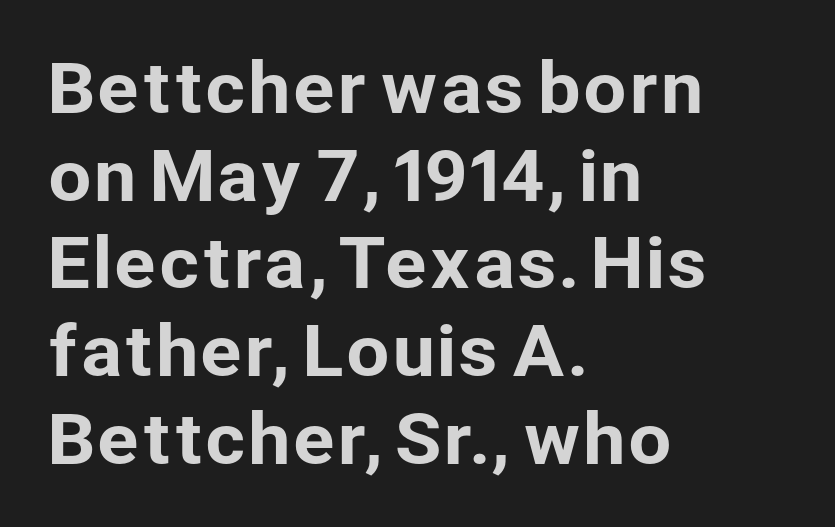
The image shows 69 px sans-serif type, upright; set left-aligned, normal line spacing (1.27x), normal letter spacing, not underlined; low stroke contrast and a medium x-height.
